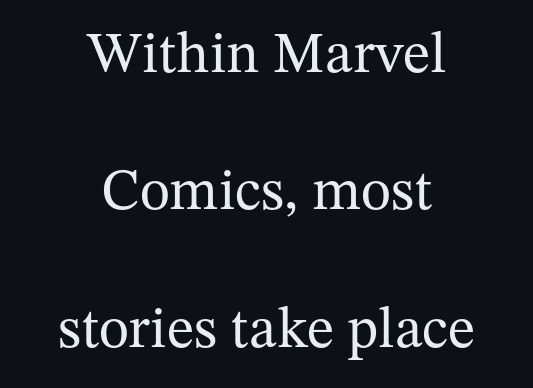
{"serif": "yes", "italic": "no", "bold": "no", "weight": "regular", "width": "normal", "stroke_contrast": "medium", "x_height": "medium", "monospaced": "no", "underline": "no", "align": "center", "line_spacing": "loose", "line_spacing_ratio": 2.37, "letter_spacing": "normal", "letter_spacing_em": 0.0, "glyph_px": 58}
